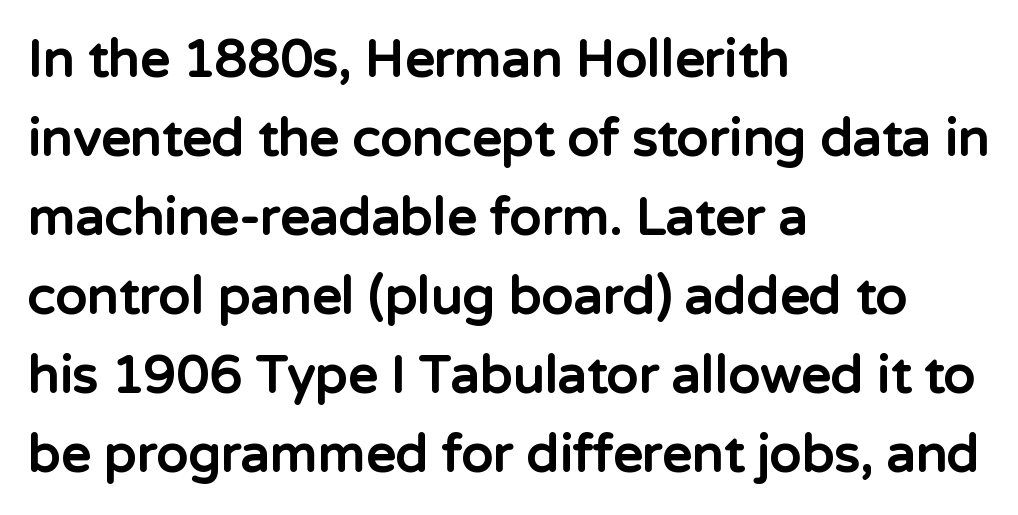
Q: Is the text bold? A: Yes.
Q: Is the text italic (slanted)? A: No, it is upright.
Q: Is the typeface a serif or a sans-serif typeface? A: Sans-serif.
Q: Is the text underlined? A: No.
Q: How is the paragraph aligned? A: Left-aligned.
Q: Is the spacing between letters normal or unusually wide? A: Normal.
Q: Is the spacing between lines tight, normal or loose? A: Normal.
Q: Width (condensed, normal, or wide)? A: Normal.
Q: Stroke contrast? A: Low.
Q: x-height? A: Medium.
Q: Monospaced? A: No.
